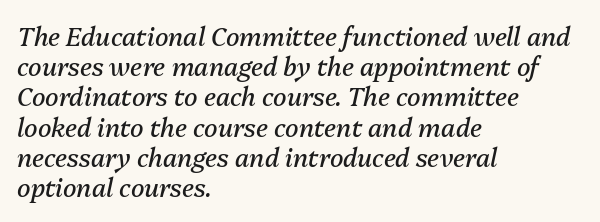
Any mark beneath the type? The region is blank. The strokes carry an ordinary text weight at most. The paragraph shown leans on its left margin. Short note: letters normally spaced. The rendering applies a slant to the glyphs.
